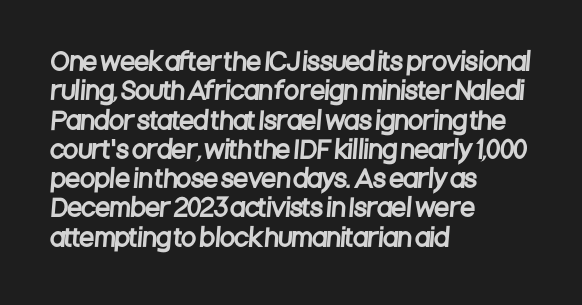
Q: Is the text underlined? A: No.
Q: How is the paragraph aligned? A: Left-aligned.
Q: Is the spacing between letters normal or unusually wide? A: Normal.
